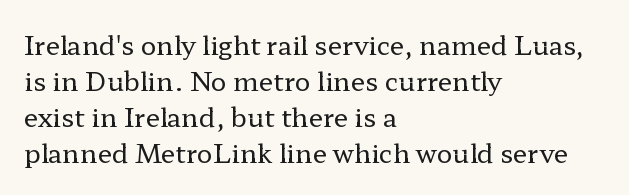
The characters are drawn with everyday or finer stroke widths. Line beginnings align vertically; line endings do not. Rule under the text: the space is simply empty. Words appear dense and cohesive because spacing is normal. Whoever set this chose a conventional vertical rhythm. Rendered with straight, roman letterforms.
